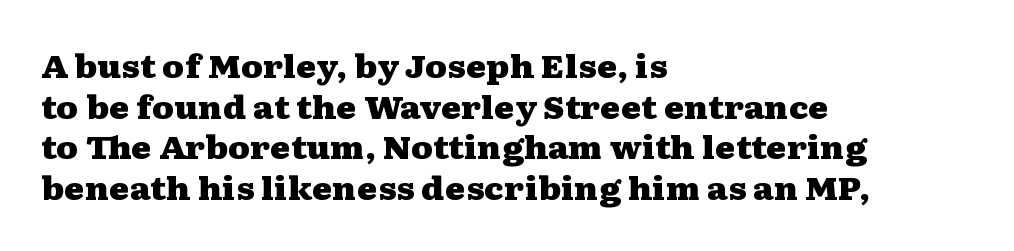
The image shows 31 px heavy, wide serif type, upright; set left-aligned, normal line spacing (1.31x), normal letter spacing, not underlined; medium stroke contrast and a medium x-height.
